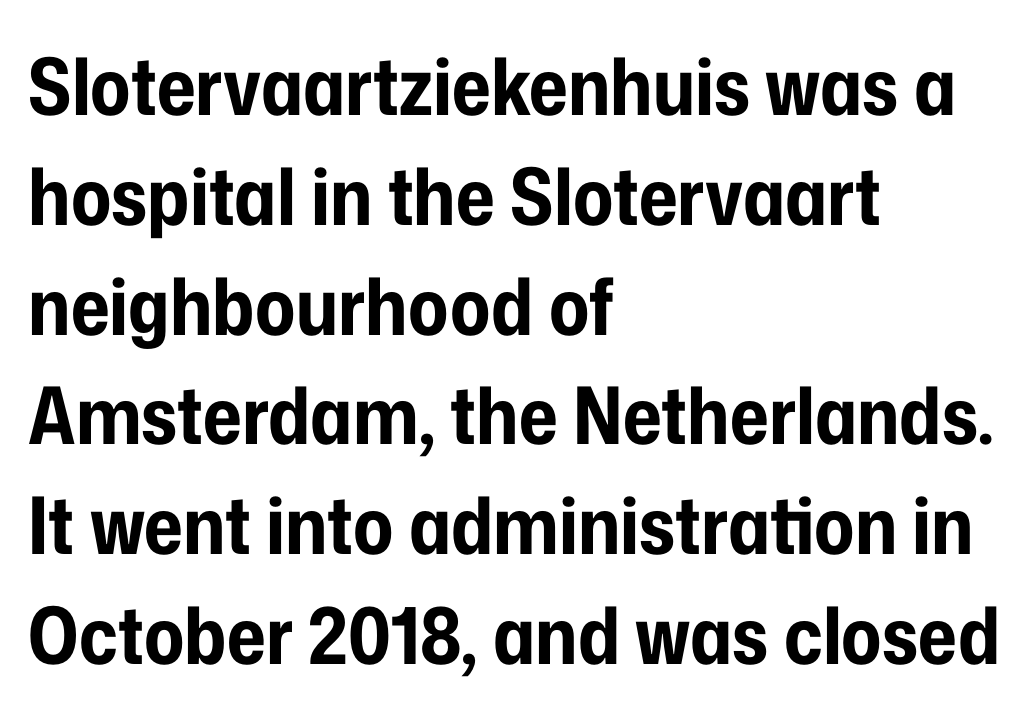
The image shows 79 px bold, condensed sans-serif type, upright; set left-aligned, normal line spacing (1.39x), normal letter spacing, not underlined; low stroke contrast and a medium x-height.
